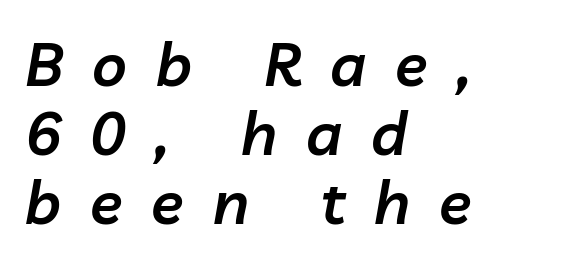
Character widths vary here, with narrow letters taking less room than wide ones. Words appear elongated and porous because spacing is wide. Does the lettering tilt? It does — this is italic. Bold? Not quite — semibold, heavier than regular but stopping short. Rule under the text: the space is simply empty. Closely set lines give the paragraph a compact silhouette.
